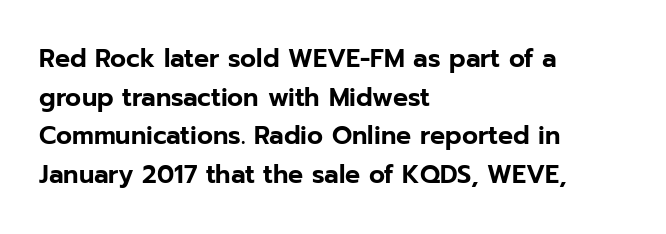
{"italic": "no", "underline": "no", "align": "left", "line_spacing": "normal", "line_spacing_ratio": 1.55, "letter_spacing": "normal", "letter_spacing_em": 0.0, "glyph_px": 25}
